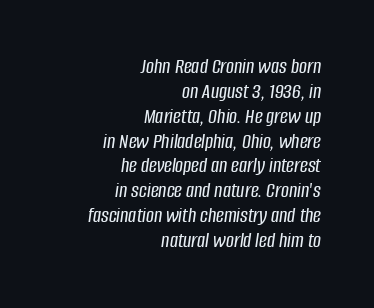
The image shows 22 px text type, italic (leaning right); set right-aligned, tight line spacing (1.13x), normal letter spacing, not underlined.
